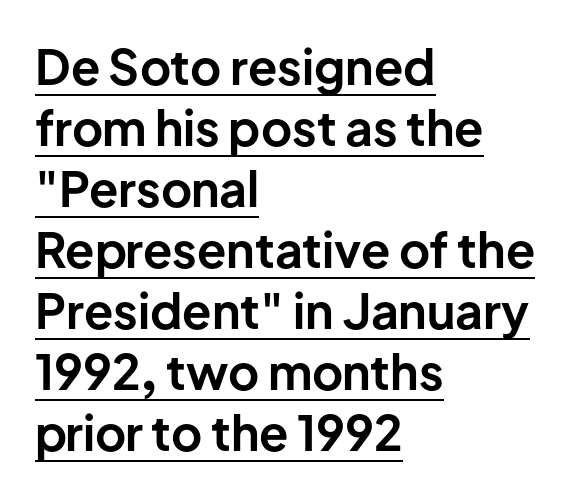
Q: Is the text bold? A: Yes.
Q: Is the text italic (slanted)? A: No, it is upright.
Q: Is the typeface a serif or a sans-serif typeface? A: Sans-serif.
Q: Is the text underlined? A: Yes.
Q: How is the paragraph aligned? A: Left-aligned.
Q: Is the spacing between letters normal or unusually wide? A: Normal.
Q: Is the spacing between lines tight, normal or loose? A: Normal.
Q: Width (condensed, normal, or wide)? A: Normal.
Q: Stroke contrast? A: Low.
Q: x-height? A: Medium.
Q: Monospaced? A: No.
